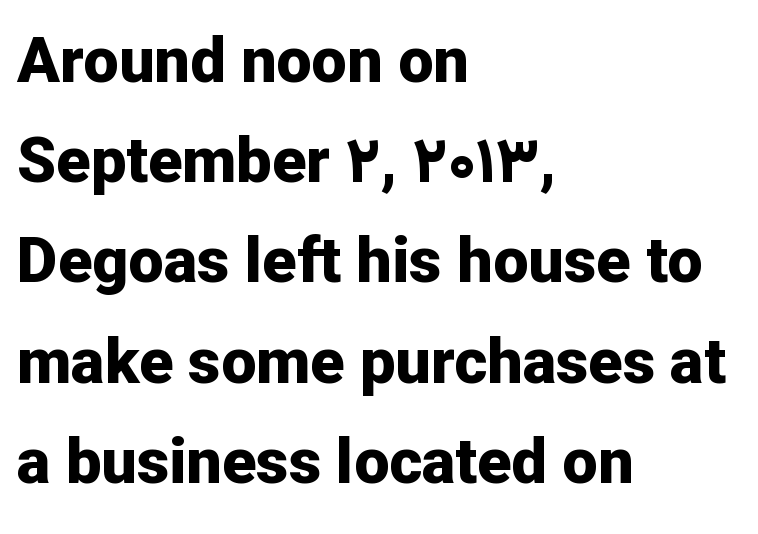
{"serif": "no", "italic": "no", "bold": "yes", "weight": "bold", "width": "normal", "stroke_contrast": "low", "x_height": "medium", "monospaced": "no", "underline": "no", "align": "left", "line_spacing": "normal", "line_spacing_ratio": 1.59, "letter_spacing": "normal", "letter_spacing_em": 0.0, "glyph_px": 63}
